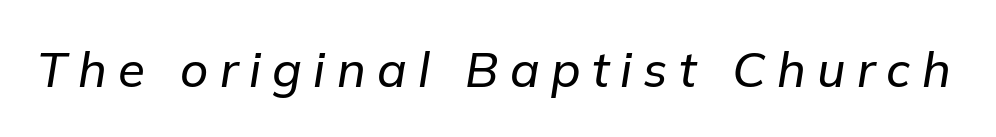
The image shows 49 px text type, italic (leaning right); set unusually wide letter spacing (+0.23 em), not underlined; low stroke contrast and a medium x-height.
